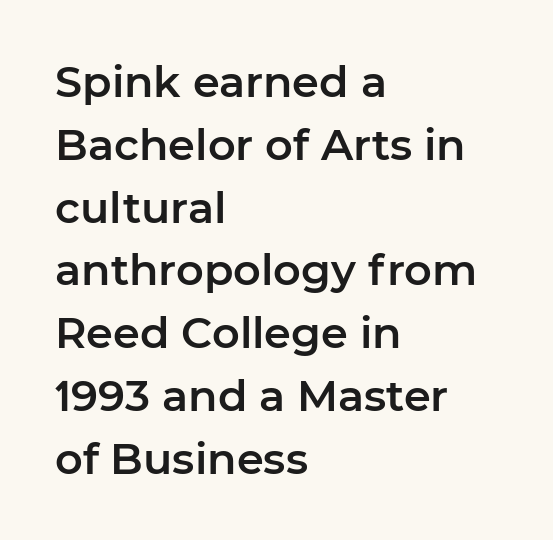
Q: Is the text italic (slanted)? A: No, it is upright.
Q: Is the typeface a serif or a sans-serif typeface? A: Sans-serif.
Q: Is the text underlined? A: No.
Q: How is the paragraph aligned? A: Left-aligned.
Q: Is the spacing between letters normal or unusually wide? A: Normal.
Q: Is the spacing between lines tight, normal or loose? A: Normal.
Q: Width (condensed, normal, or wide)? A: Normal.
Q: Stroke contrast? A: Low.
Q: x-height? A: Medium.
Q: Monospaced? A: No.
